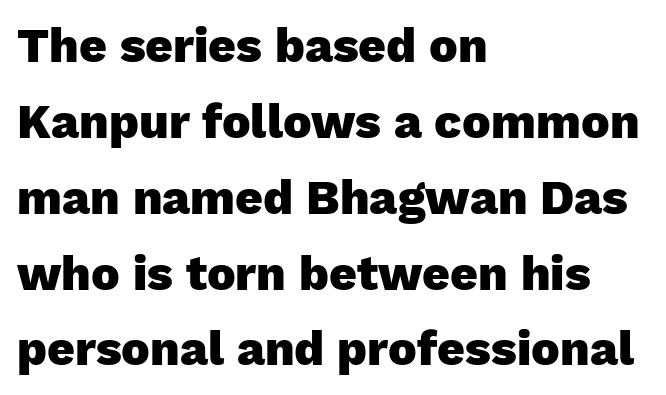
The image shows 48 px heavy sans-serif type, upright; set left-aligned, normal line spacing (1.58x), normal letter spacing, not underlined; low stroke contrast and a medium x-height.
